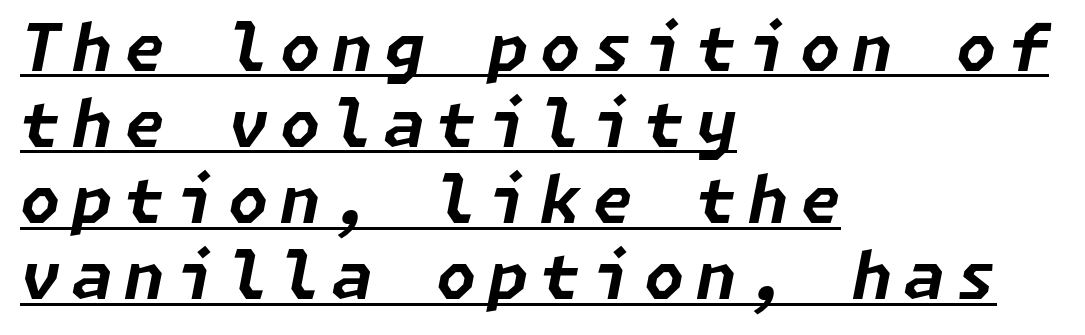
Q: Is the text bold? A: Yes.
Q: Is the text italic (slanted)? A: Yes, it leans right by about 11 degrees.
Q: Is the text underlined? A: Yes.
Q: How is the paragraph aligned? A: Left-aligned.
Q: Width (condensed, normal, or wide)? A: Normal.
Q: Stroke contrast? A: Low.
Q: x-height? A: Medium.
